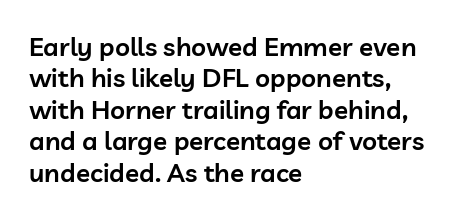
The image shows 26 px text type, upright; set left-aligned, line spacing 1.21x, normal letter spacing, not underlined.
